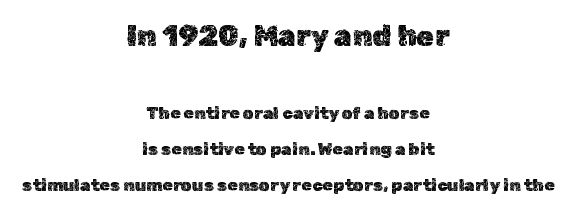
Short note: letters normally spaced. A typesetter would call this proportional, since set widths differ per character. The lettering stays uniformly vertical, giving the passage a roman look. Is the block centered? Yes — each line is placed symmetrically about the middle.
